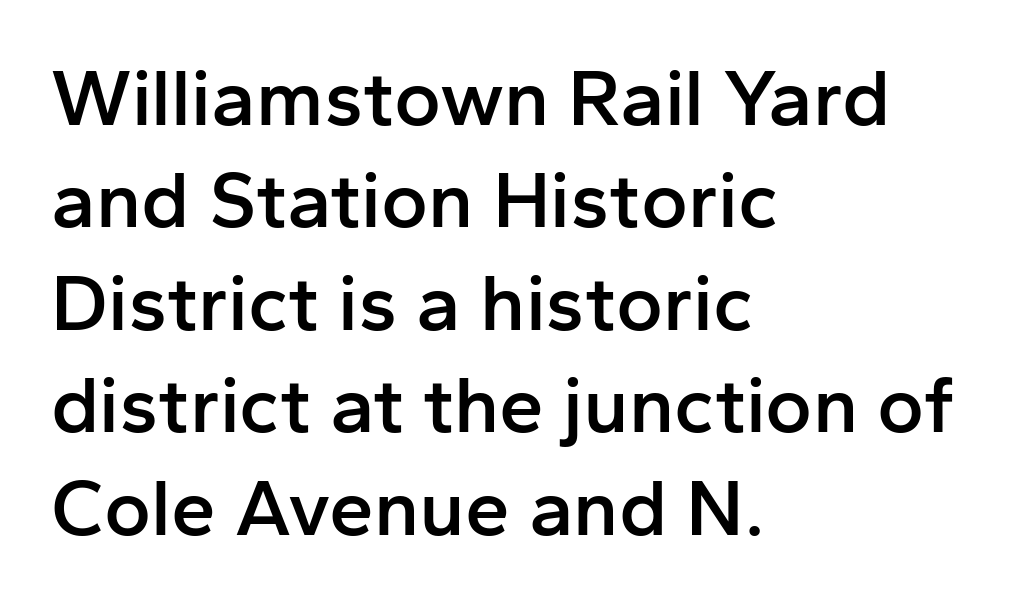
{"serif": "no", "italic": "no", "bold": "semi", "weight": "semibold", "width": "normal", "stroke_contrast": "low", "x_height": "medium", "monospaced": "no", "underline": "no", "align": "left", "line_spacing": "normal", "line_spacing_ratio": 1.28, "letter_spacing": "normal", "letter_spacing_em": 0.0, "glyph_px": 80}
